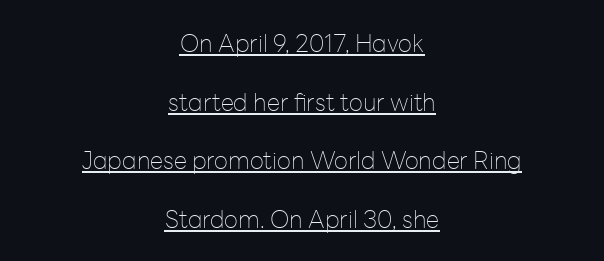
Q: Is the text bold? A: No.
Q: Is the text italic (slanted)? A: No, it is upright.
Q: Is the text underlined? A: Yes.
Q: How is the paragraph aligned? A: Centered.
Q: Is the spacing between letters normal or unusually wide? A: Normal.
Q: Is the spacing between lines tight, normal or loose? A: Loose.
